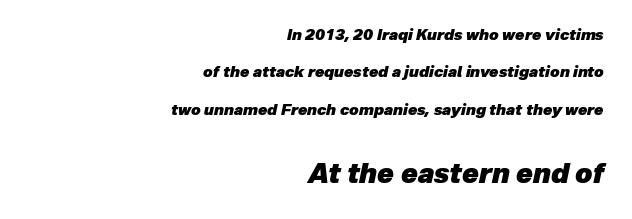
{"italic": "yes", "lean": "right", "slant_degrees": 12, "bold": "yes", "underline": "no", "align": "right", "line_spacing": "loose", "line_spacing_ratio": 2.5, "letter_spacing": "normal", "letter_spacing_em": 0.0, "larger_block": "second", "size_ratio": 1.8, "glyph_px": 27}
